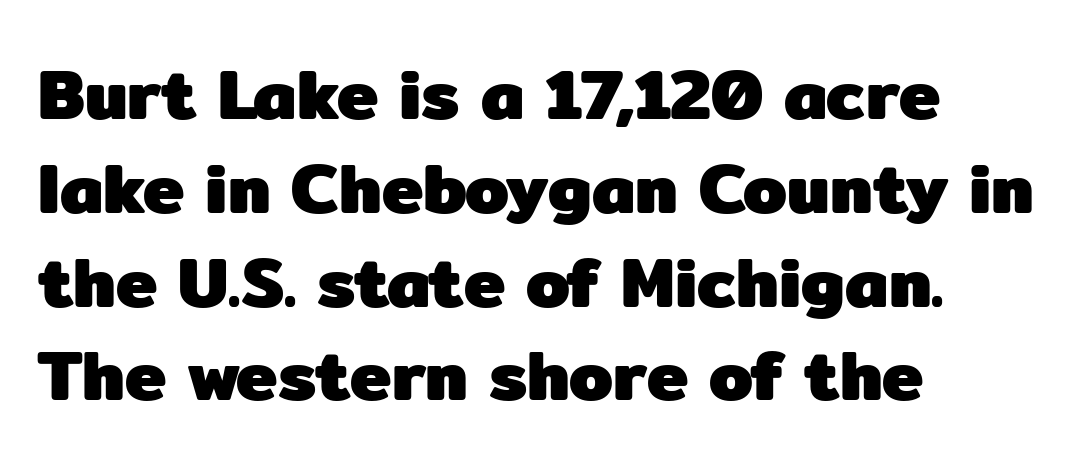
Q: Is the text bold? A: Yes.
Q: Is the text italic (slanted)? A: No, it is upright.
Q: Is the typeface a serif or a sans-serif typeface? A: Sans-serif.
Q: Is the text underlined? A: No.
Q: How is the paragraph aligned? A: Left-aligned.
Q: Is the spacing between letters normal or unusually wide? A: Normal.
Q: Is the spacing between lines tight, normal or loose? A: Normal.
Q: Width (condensed, normal, or wide)? A: Normal.
Q: Stroke contrast? A: Low.
Q: x-height? A: Medium.
Q: Monospaced? A: No.
